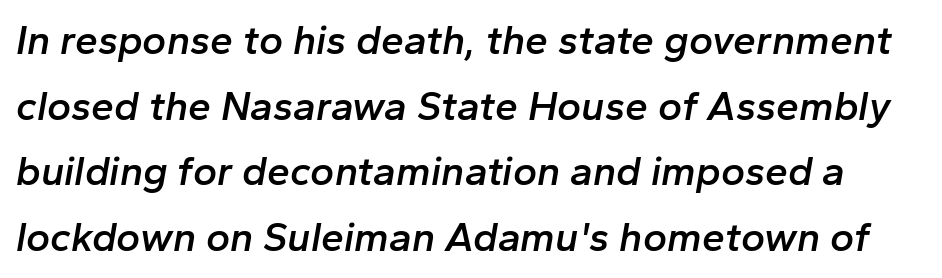
{"italic": "yes", "lean": "right", "slant_degrees": 10, "bold": "semi", "weight": "semibold", "width": "normal", "stroke_contrast": "low", "x_height": "medium", "monospaced": "no", "underline": "no", "line_spacing": "normal", "line_spacing_ratio": 1.6, "letter_spacing": "normal", "letter_spacing_em": 0.0, "glyph_px": 41}
